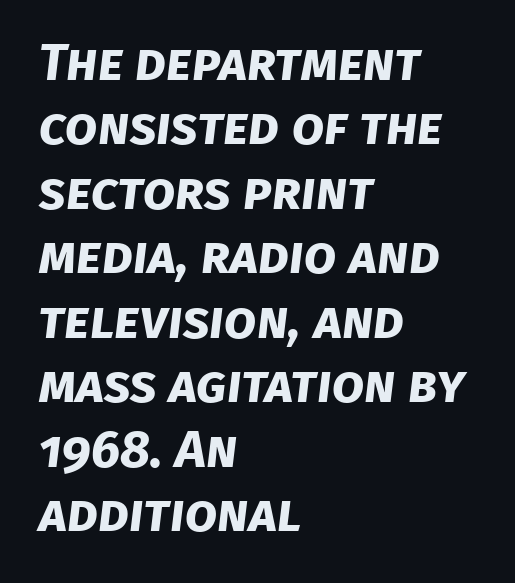
The image shows 52 px bold sans-serif type; set left-aligned, line spacing 1.24x, normal letter spacing, not underlined; low stroke contrast and a large x-height.
